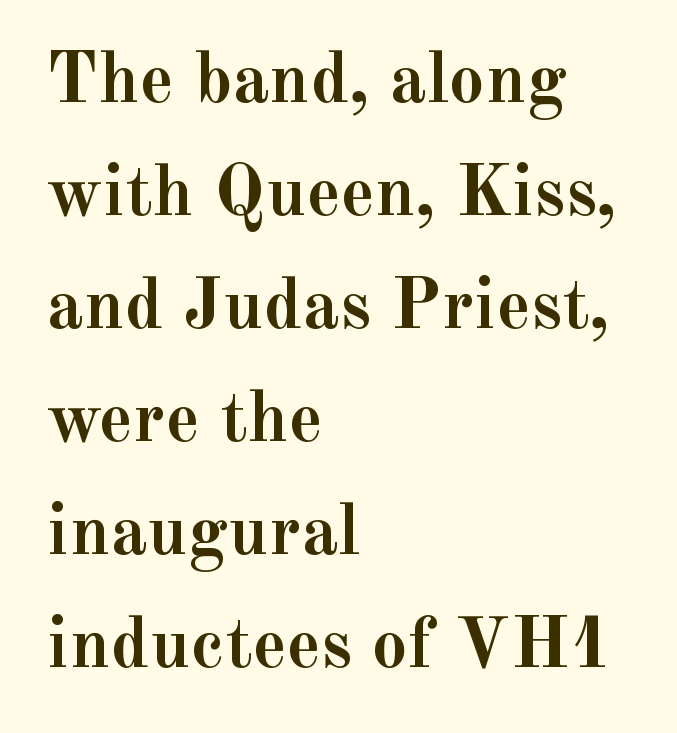
Q: Is the text bold? A: Yes.
Q: Is the text italic (slanted)? A: No, it is upright.
Q: Is the typeface a serif or a sans-serif typeface? A: Serif.
Q: Is the text underlined? A: No.
Q: How is the paragraph aligned? A: Left-aligned.
Q: Is the spacing between letters normal or unusually wide? A: Normal.
Q: Is the spacing between lines tight, normal or loose? A: Normal.
Q: Width (condensed, normal, or wide)? A: Normal.
Q: x-height? A: Small.
Q: Monospaced? A: No.
